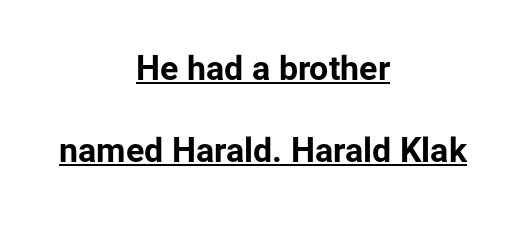
The image shows 34 px bold sans-serif type, upright; set centered, loose line spacing (2.4x), normal letter spacing, underlined; low stroke contrast and a medium x-height.
